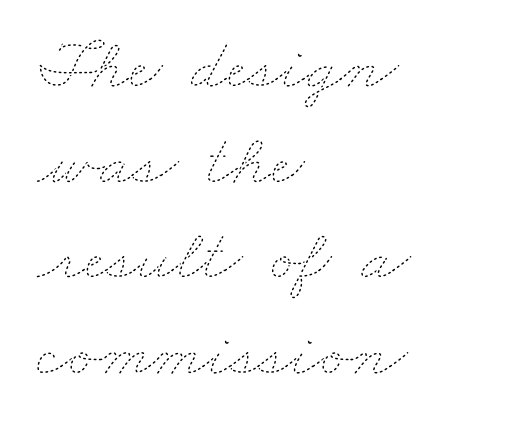
{"bold": "no", "weight": "thin", "width": "wide", "stroke_contrast": "low", "x_height": "small", "monospaced": "no", "underline": "no", "align": "left", "line_spacing": "normal", "line_spacing_ratio": 1.31, "letter_spacing": "normal", "letter_spacing_em": 0.0, "glyph_px": 73}
